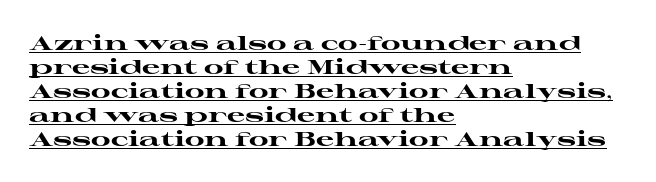
{"italic": "no", "bold": "yes", "underline": "yes", "align": "left", "line_spacing_ratio": 1.2, "letter_spacing": "normal", "letter_spacing_em": 0.0, "glyph_px": 20}
